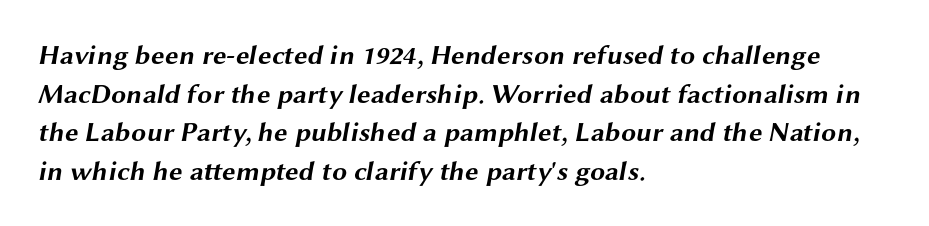
{"bold": "yes", "underline": "no", "align": "left", "line_spacing": "normal", "line_spacing_ratio": 1.43, "letter_spacing": "normal", "letter_spacing_em": 0.0, "glyph_px": 27}
